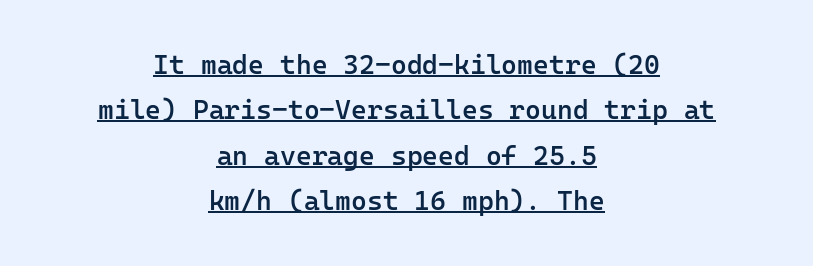
Check the space under the baseline: a stroke is drawn there. In terms of weight, the rendering is demibold, just under bold. The block of text has a typical density, with ordinary space between rows. Both edges are ragged and mirror each other, which tells us the setting is centered. The letterforms sit shoulder to shoulder at normal distance.
